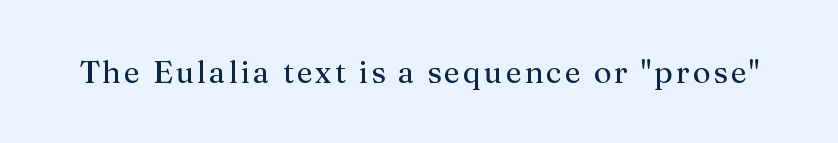
The image shows 31 px regular-weight serif type, upright; set not underlined; medium stroke contrast and a medium x-height.
